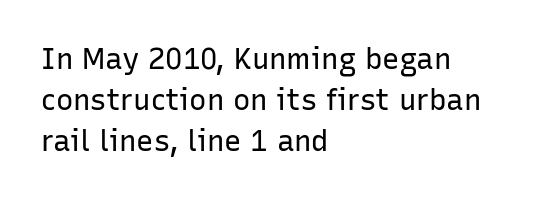
Q: Is the text bold? A: No.
Q: Is the text italic (slanted)? A: No, it is upright.
Q: Is the typeface a serif or a sans-serif typeface? A: Sans-serif.
Q: Is the text underlined? A: No.
Q: How is the paragraph aligned? A: Left-aligned.
Q: Is the spacing between letters normal or unusually wide? A: Normal.
Q: Is the spacing between lines tight, normal or loose? A: Normal.
Q: Width (condensed, normal, or wide)? A: Normal.
Q: Stroke contrast? A: Low.
Q: x-height? A: Medium.
Q: Monospaced? A: No.
